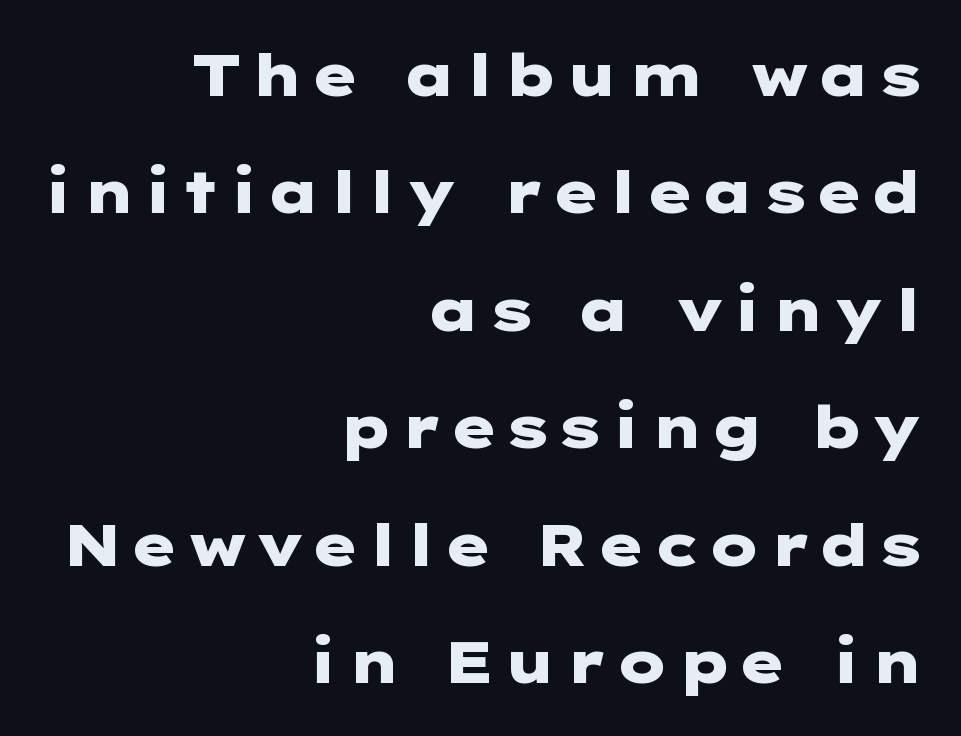
The image shows 59 px heavy, wide sans-serif type, upright; set right-aligned, loose line spacing (1.99x), not underlined; low stroke contrast and a medium x-height.
